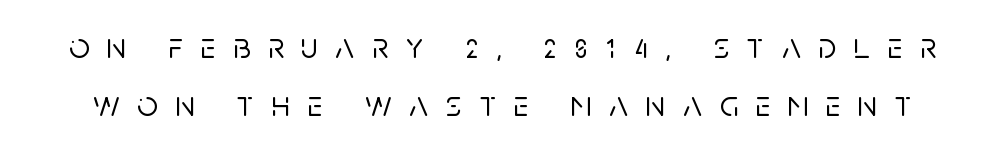
Q: Is the text italic (slanted)? A: No, it is upright.
Q: Is the typeface a serif or a sans-serif typeface? A: Sans-serif.
Q: Is the text underlined? A: No.
Q: Is the spacing between letters normal or unusually wide? A: Unusually wide.
Q: Is the spacing between lines tight, normal or loose? A: Normal.
Q: Width (condensed, normal, or wide)? A: Normal.
Q: Stroke contrast? A: Low.
Q: x-height? A: Large.
Q: Monospaced? A: No.
